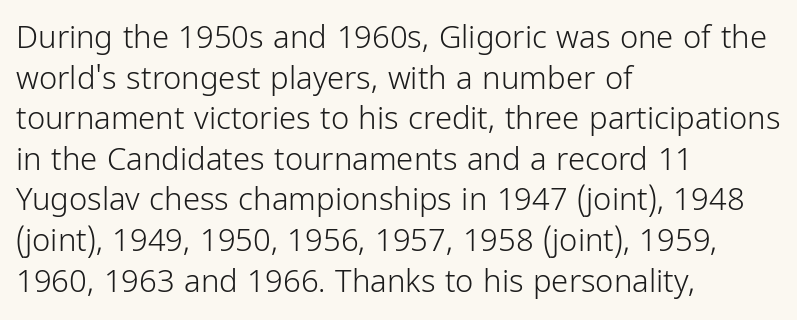
The image shows 31 px light, condensed sans-serif type, upright; set left-aligned, normal line spacing (1.31x), normal letter spacing, not underlined; low stroke contrast and a medium x-height.
